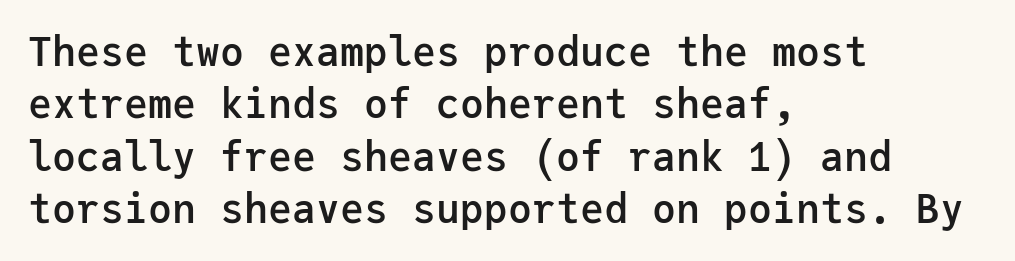
Between one letter and the next there's only the usual sliver of space. If you drew a ruler down the left edge, every line would touch it. In terms of letterform style, serifs are entirely absent. Do the letters lean? They stand straight. This is moderately heavy type, rendered in semibold. Does the leading feel generous? No, just average.
